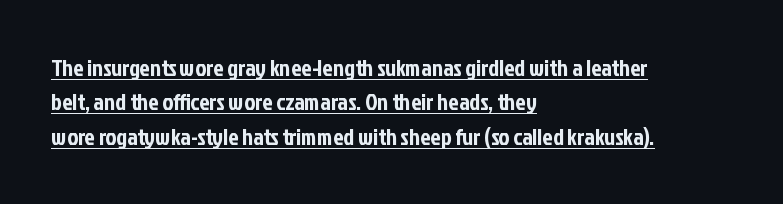
The image shows 23 px text type, upright; set left-aligned, normal line spacing (1.5x), normal letter spacing, underlined.
